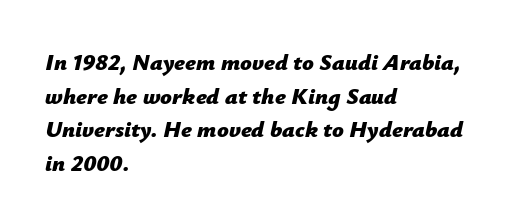
Is the letter spacing exaggerated? No — it looks like the ordinary default. Strong, thick strokes mark this as bold type. Each row of text sits above clean, open space. If you drew a line through each stem, it would be angled. Leading: standard.
